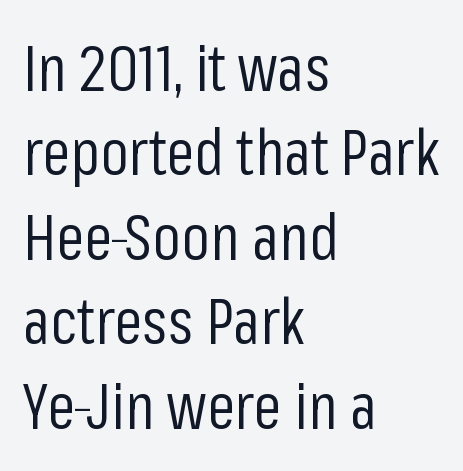
Q: Is the text bold? A: No.
Q: Is the text italic (slanted)? A: No, it is upright.
Q: Is the typeface a serif or a sans-serif typeface? A: Sans-serif.
Q: Is the text underlined? A: No.
Q: How is the paragraph aligned? A: Left-aligned.
Q: Is the spacing between letters normal or unusually wide? A: Normal.
Q: Is the spacing between lines tight, normal or loose? A: Normal.
Q: Width (condensed, normal, or wide)? A: Condensed.
Q: Stroke contrast? A: Low.
Q: x-height? A: Medium.
Q: Monospaced? A: No.
